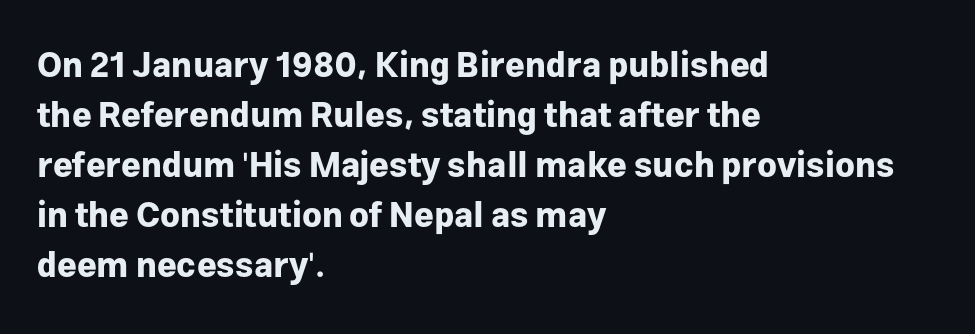
The image shows 34 px bold sans-serif type, upright; set left-aligned, normal line spacing (1.47x), normal letter spacing, not underlined; low stroke contrast and a medium x-height.
